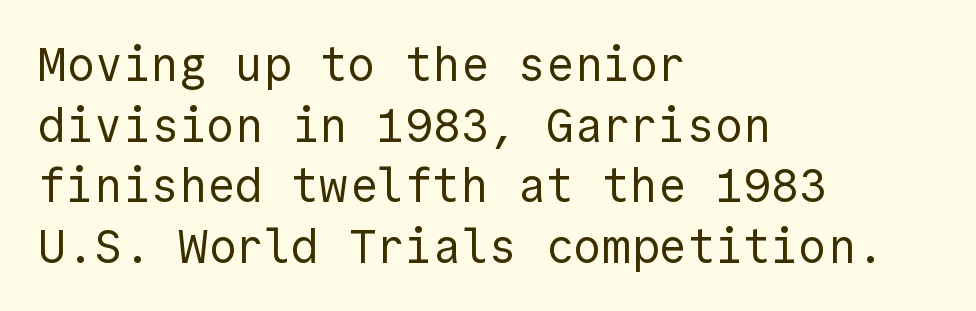
The image shows 47 px regular-weight sans-serif type, upright; set left-aligned, normal line spacing (1.29x), normal letter spacing, not underlined; a medium x-height.
